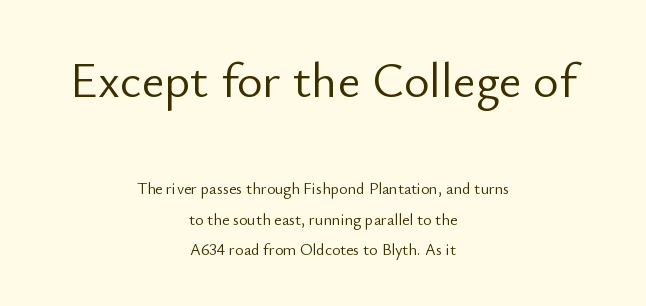
Q: Is the text bold? A: No.
Q: Is the text italic (slanted)? A: No, it is upright.
Q: Is the typeface a serif or a sans-serif typeface? A: Sans-serif.
Q: Is the text underlined? A: No.
Q: How is the paragraph aligned? A: Centered.
Q: Is the spacing between letters normal or unusually wide? A: Normal.
Q: Is the spacing between lines tight, normal or loose? A: Loose.
Q: Which block of text is set in a larger size, the first (top) or the second (bottom)? A: The first (top) one.
Q: Width (condensed, normal, or wide)? A: Normal.
Q: Stroke contrast? A: Low.
Q: x-height? A: Small.
Q: Monospaced? A: No.
